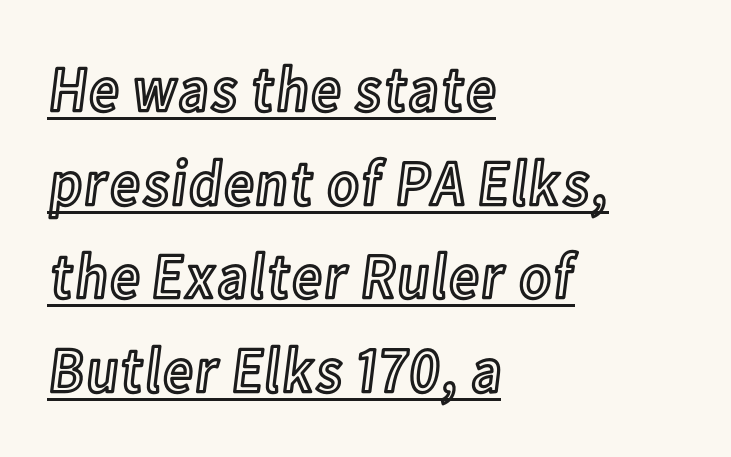
Q: Is the text italic (slanted)? A: Yes.
Q: Is the text underlined? A: Yes.
Q: How is the paragraph aligned? A: Left-aligned.
Q: Is the spacing between letters normal or unusually wide? A: Normal.
Q: Is the spacing between lines tight, normal or loose? A: Normal.
Q: Width (condensed, normal, or wide)? A: Condensed.
Q: x-height? A: Medium.
Q: Monospaced? A: No.
